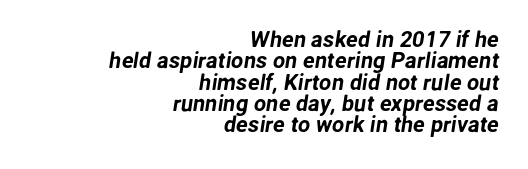
{"underline": "no", "align": "right", "line_spacing": "tight", "line_spacing_ratio": 0.97, "letter_spacing": "normal", "letter_spacing_em": 0.0, "glyph_px": 22}
